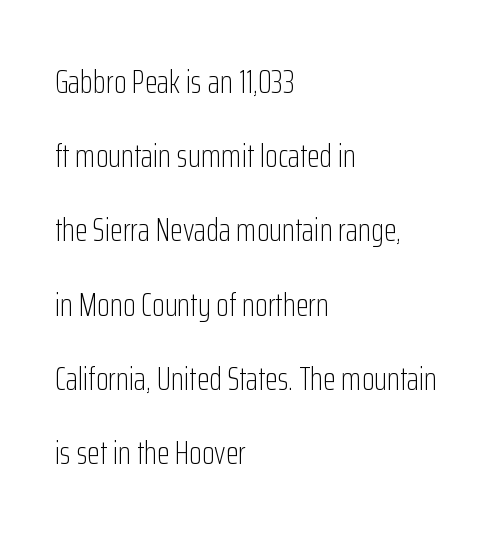
Q: Is the text bold? A: No.
Q: Is the text italic (slanted)? A: No, it is upright.
Q: Is the typeface a serif or a sans-serif typeface? A: Sans-serif.
Q: Is the text underlined? A: No.
Q: How is the paragraph aligned? A: Left-aligned.
Q: Is the spacing between letters normal or unusually wide? A: Normal.
Q: Is the spacing between lines tight, normal or loose? A: Loose.
Q: Width (condensed, normal, or wide)? A: Condensed.
Q: Stroke contrast? A: Low.
Q: x-height? A: Medium.
Q: Monospaced? A: No.
